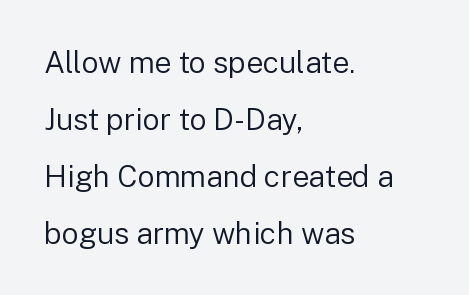
No word sits above an underline. Interline gaps are noticeably wide in this sample. Do the letters lean? They stand straight. The face used here is proportionally spaced, like ordinary book or web type.
